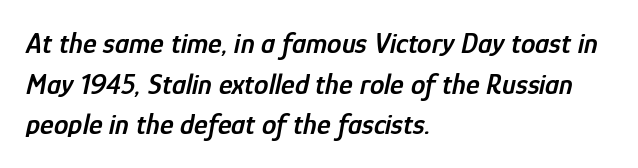
Q: Is the text bold? A: Semi-bold.
Q: Is the text italic (slanted)? A: Yes, it leans right by about 12 degrees.
Q: Is the text underlined? A: No.
Q: How is the paragraph aligned? A: Left-aligned.
Q: Is the spacing between letters normal or unusually wide? A: Normal.
Q: Is the spacing between lines tight, normal or loose? A: Normal.
Q: Width (condensed, normal, or wide)? A: Condensed.
Q: Stroke contrast? A: Low.
Q: x-height? A: Medium.
Q: Monospaced? A: No.
